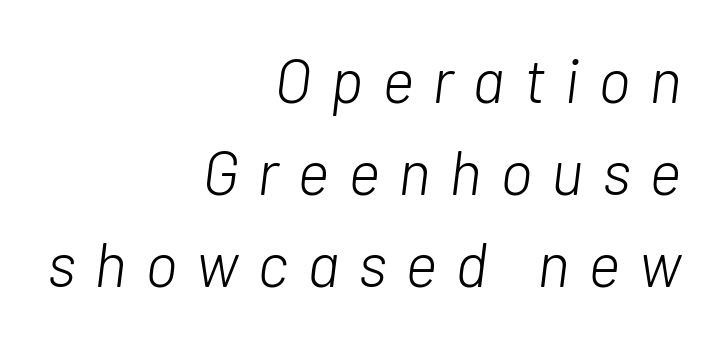
Q: Is the text bold? A: No.
Q: Is the text italic (slanted)? A: Yes, it leans right by about 7 degrees.
Q: Is the text underlined? A: No.
Q: How is the paragraph aligned? A: Right-aligned.
Q: Is the spacing between letters normal or unusually wide? A: Unusually wide.
Q: Is the spacing between lines tight, normal or loose? A: Normal.
Q: Width (condensed, normal, or wide)? A: Normal.
Q: Stroke contrast? A: Low.
Q: x-height? A: Medium.
Q: Monospaced? A: No.
